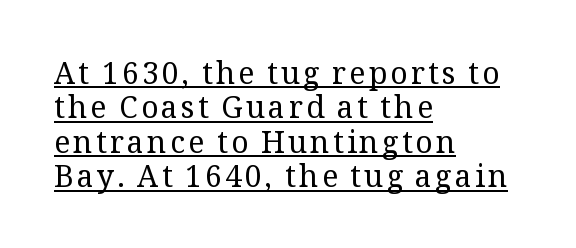
The image shows 30 px regular-weight serif type, upright; set left-aligned, tight line spacing (1.15x), underlined; medium stroke contrast and a medium x-height.
